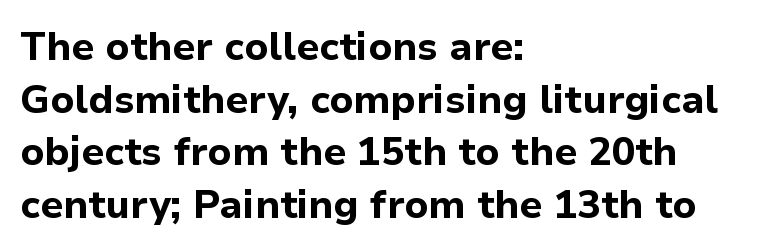
Unmarked baselines from the first word to the last. Notice how descenders clear the ascenders below comfortably — that's standard leading. A classic flush-left, rag-right setting is used for this passage. Nobody touched the tracking dial on this one. Look at the bottom of the vertical strokes: they stop flat, with no serifs. A roman cut, with each character standing at attention.
